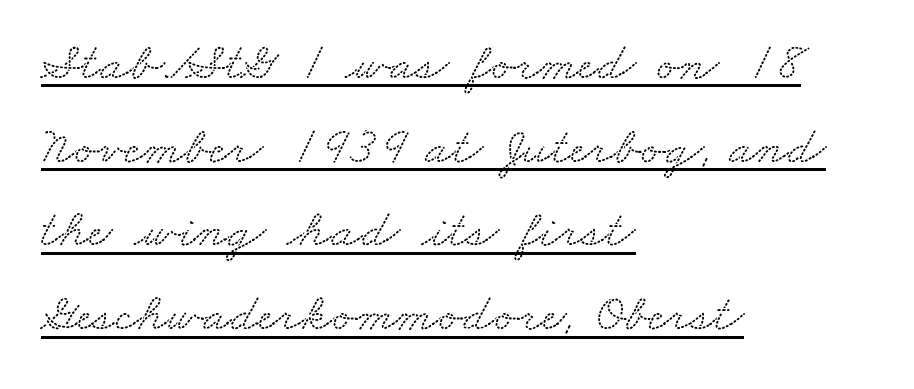
{"serif": "yes", "width": "wide", "stroke_contrast": "low", "x_height": "small", "monospaced": "no", "underline": "yes", "align": "left", "line_spacing": "normal", "line_spacing_ratio": 1.55, "letter_spacing": "normal", "letter_spacing_em": 0.0, "glyph_px": 54}
